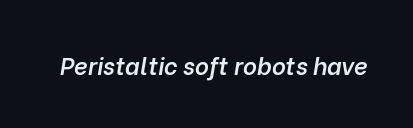
{"italic": "yes", "lean": "right", "slant_degrees": 10, "bold": "semi", "underline": "no", "letter_spacing": "normal", "letter_spacing_em": 0.0, "glyph_px": 24}
